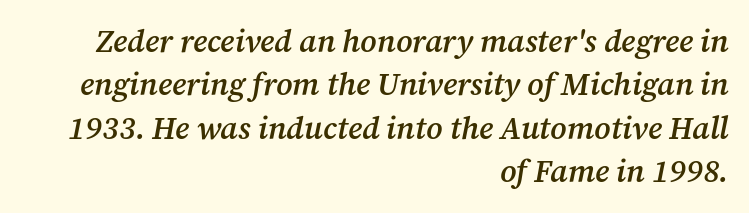
Typeset ragged left — the right edge is the straight one. Does the type have serifs? Yes, each stem ends in a small foot. Looks like regular typesetting: each glyph gets only the width it needs. The rendering applies a slant to the glyphs. The designer left line spacing at the default.
